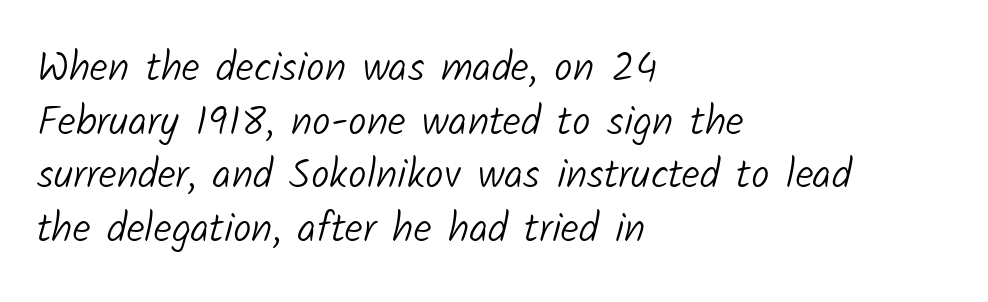
The image shows 41 px light sans-serif type; set left-aligned, normal line spacing (1.31x), normal letter spacing, not underlined; low stroke contrast and a medium x-height.
